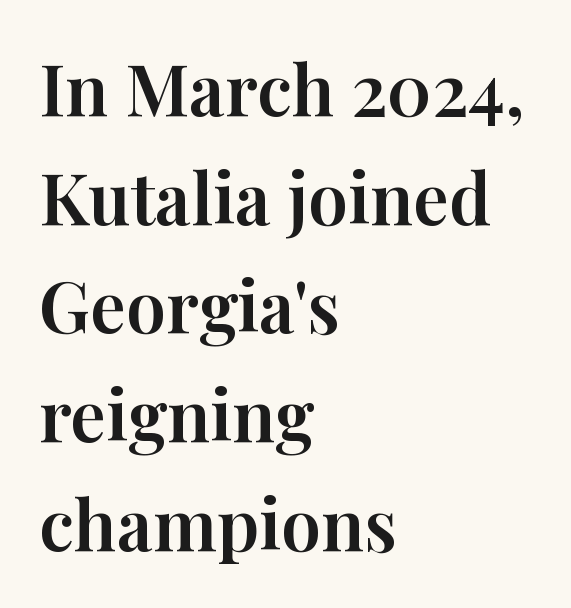
Visually the block forms a straight wall on the left and a jagged coastline on the right. Descender tails drop into unmarked territory. Ordinary non-slanted type is in use. Small tapered or slab feet sit at the stroke ends, so this counts as serif. Notice how descenders clear the ascenders below comfortably — that's standard leading.
